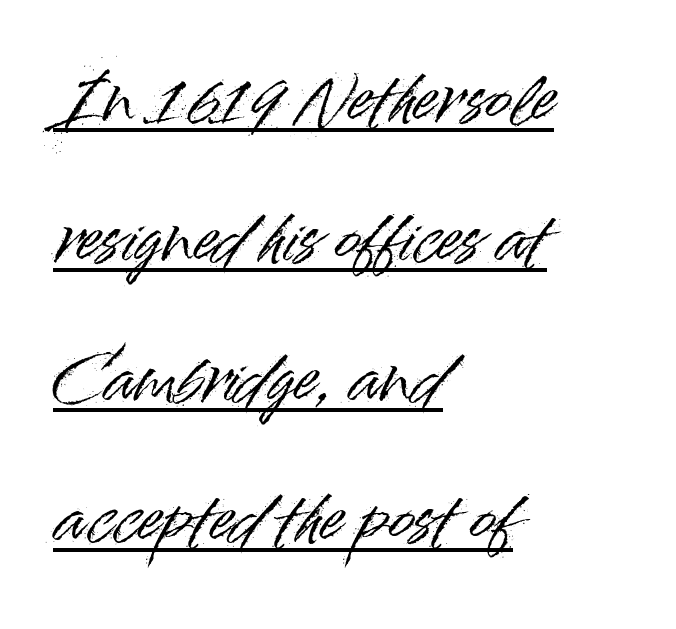
{"serif": "no", "width": "normal", "stroke_contrast": "high", "x_height": "small", "monospaced": "no", "underline": "yes", "align": "left", "line_spacing": "loose", "line_spacing_ratio": 2.26, "letter_spacing": "normal", "letter_spacing_em": 0.0, "glyph_px": 62}
